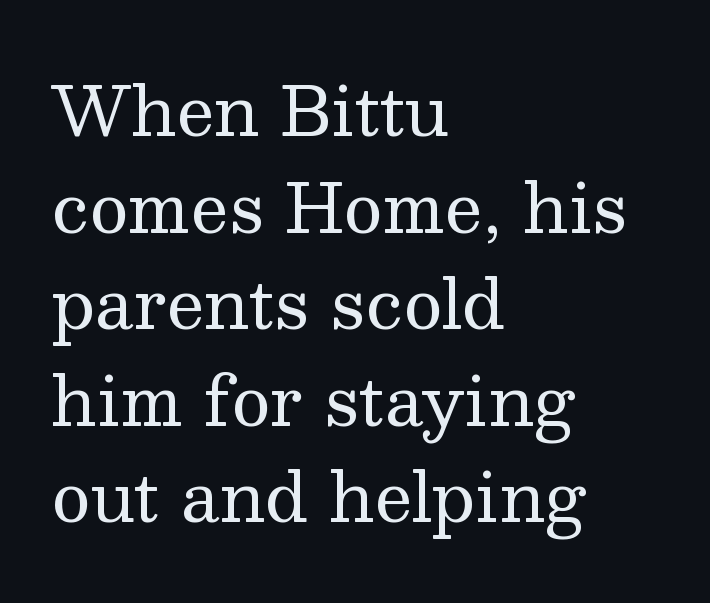
The image shows 68 px regular-weight serif type, upright; set left-aligned, normal line spacing (1.42x), normal letter spacing, not underlined; medium stroke contrast and a medium x-height.
